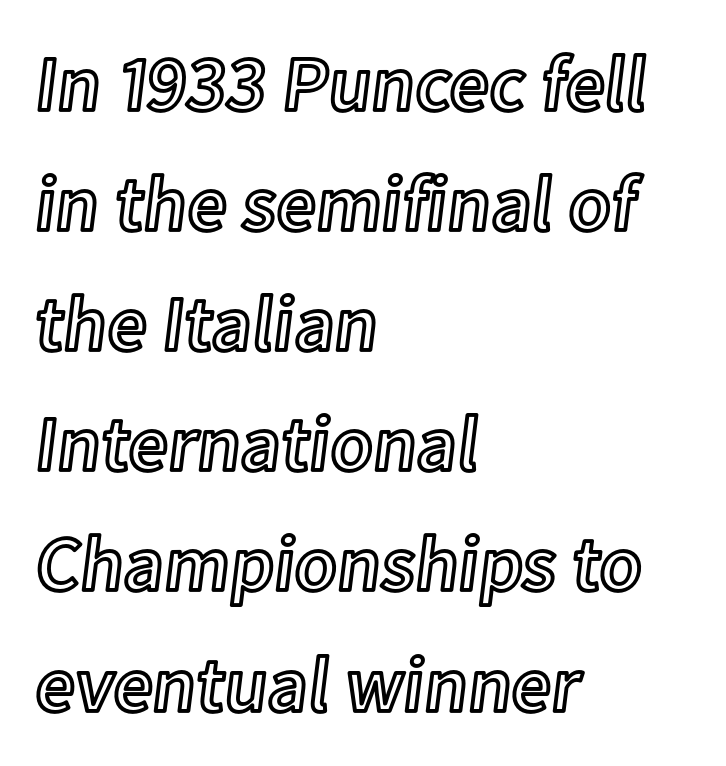
Q: Is the text italic (slanted)? A: Yes.
Q: Is the text underlined? A: No.
Q: How is the paragraph aligned? A: Left-aligned.
Q: Is the spacing between letters normal or unusually wide? A: Normal.
Q: Is the spacing between lines tight, normal or loose? A: Normal.
Q: Width (condensed, normal, or wide)? A: Normal.
Q: x-height? A: Medium.
Q: Monospaced? A: No.
